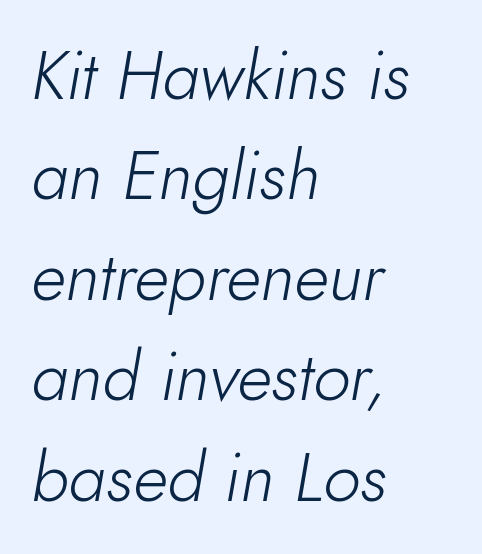
These lines stack with their left ends in a neat column. Rendered with sloped, italic letterforms. Any mark beneath the type? The region is blank. The letters look calm and open, with moderate or lighter stems. Horizontal bands of white between lines are of average thickness. The horizontal fit of the characters is conventional and even.
